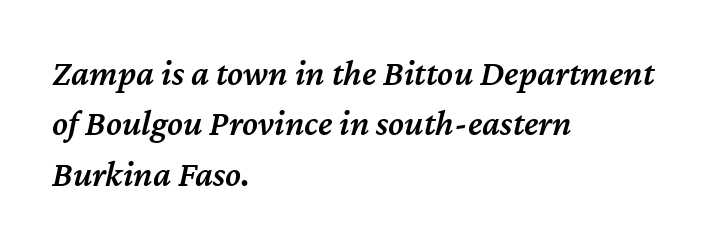
{"italic": "yes", "lean": "right", "slant_degrees": 12, "bold": "semi", "weight": "semibold", "width": "normal", "stroke_contrast": "medium", "x_height": "medium", "monospaced": "no", "underline": "no", "align": "left", "line_spacing": "normal", "line_spacing_ratio": 1.4, "letter_spacing": "normal", "letter_spacing_em": 0.0, "glyph_px": 36}
